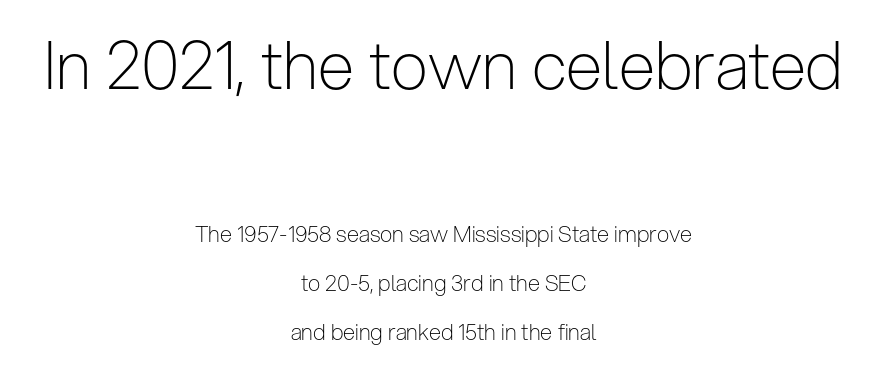
Q: Is the text bold? A: No.
Q: Is the text italic (slanted)? A: No, it is upright.
Q: Is the typeface a serif or a sans-serif typeface? A: Sans-serif.
Q: Is the text underlined? A: No.
Q: How is the paragraph aligned? A: Centered.
Q: Is the spacing between letters normal or unusually wide? A: Normal.
Q: Is the spacing between lines tight, normal or loose? A: Loose.
Q: Which block of text is set in a larger size, the first (top) or the second (bottom)? A: The first (top) one.
Q: Width (condensed, normal, or wide)? A: Condensed.
Q: Stroke contrast? A: Low.
Q: x-height? A: Medium.
Q: Monospaced? A: No.
